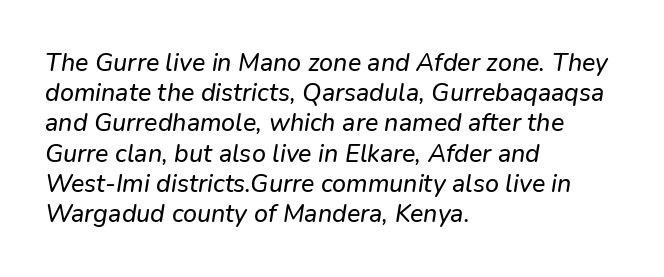
The image shows 25 px text type, italic (leaning right); set left-aligned, line spacing 1.21x, normal letter spacing, not underlined.
